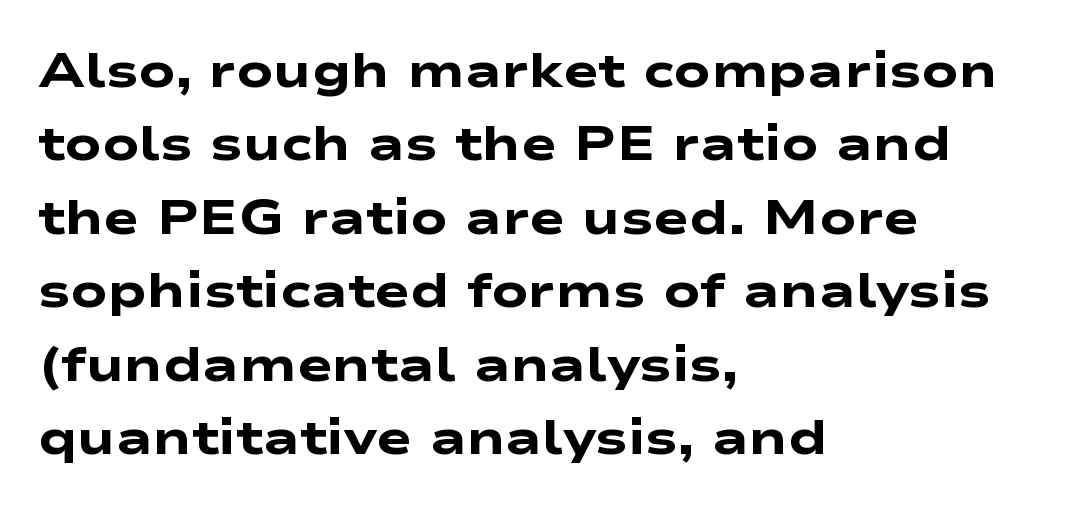
The image shows 48 px heavy, wide sans-serif type; set left-aligned, normal line spacing (1.53x), normal letter spacing, not underlined; low stroke contrast and a medium x-height.
